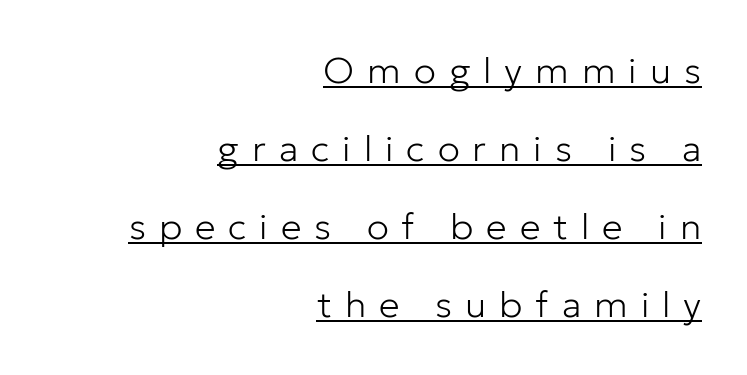
{"serif": "no", "italic": "no", "bold": "no", "weight": "light", "width": "normal", "stroke_contrast": "low", "x_height": "medium", "monospaced": "no", "underline": "yes", "align": "right", "line_spacing": "loose", "line_spacing_ratio": 2.11, "letter_spacing": "wide", "letter_spacing_em": 0.35, "glyph_px": 37}
